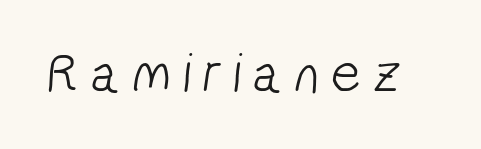
The image shows 56 px light, condensed sans-serif type; set unusually wide letter spacing (+0.24 em), not underlined; low stroke contrast and a medium x-height.
